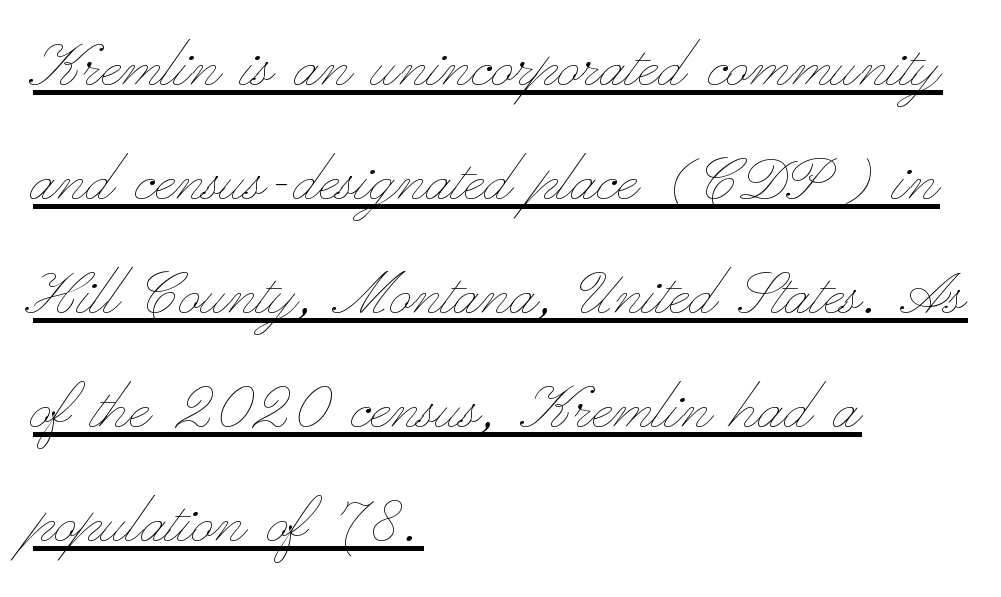
Q: Is the text bold? A: No.
Q: Is the text italic (slanted)? A: Yes.
Q: Is the text underlined? A: Yes.
Q: How is the paragraph aligned? A: Left-aligned.
Q: Is the spacing between letters normal or unusually wide? A: Normal.
Q: Is the spacing between lines tight, normal or loose? A: Normal.
Q: Width (condensed, normal, or wide)? A: Wide.
Q: Stroke contrast? A: Low.
Q: x-height? A: Small.
Q: Monospaced? A: No.
